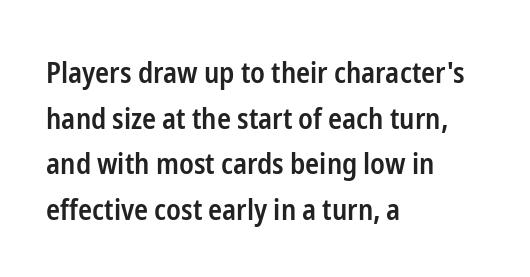
{"serif": "no", "italic": "no", "bold": "semi", "weight": "semibold", "width": "condensed", "stroke_contrast": "low", "x_height": "medium", "monospaced": "no", "underline": "no", "align": "left", "line_spacing": "normal", "line_spacing_ratio": 1.57, "letter_spacing": "normal", "letter_spacing_em": 0.0, "glyph_px": 29}
